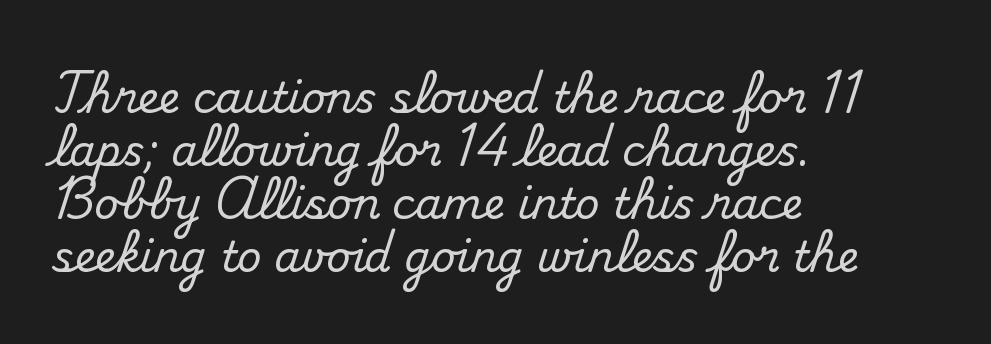
The image shows 42 px serif type; set left-aligned, normal line spacing (1.26x), normal letter spacing, not underlined; medium stroke contrast and a small x-height.
